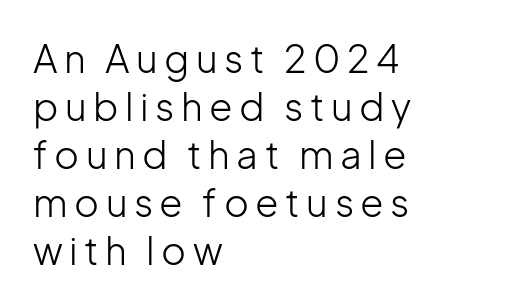
If you measured baseline to baseline, you'd find a middling distance. This is not heavy type; no bold has been used. These lines are set flush left with a ragged right edge. The rendering shows plain stroke endings on the letterforms — a sans-serif design. Descender tails drop into unmarked territory.
